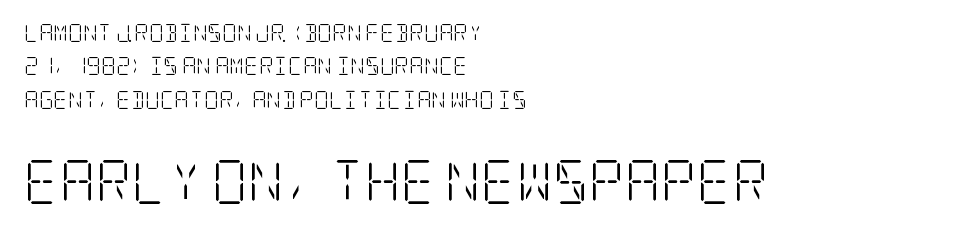
Q: Is the text bold? A: No.
Q: Is the text italic (slanted)? A: No, it is upright.
Q: Is the typeface a serif or a sans-serif typeface? A: Serif.
Q: Is the text underlined? A: No.
Q: How is the paragraph aligned? A: Left-aligned.
Q: Is the spacing between letters normal or unusually wide? A: Normal.
Q: Which block of text is set in a larger size, the first (top) or the second (bottom)? A: The second (bottom) one.
Q: Width (condensed, normal, or wide)? A: Condensed.
Q: Stroke contrast? A: Low.
Q: x-height? A: Large.
